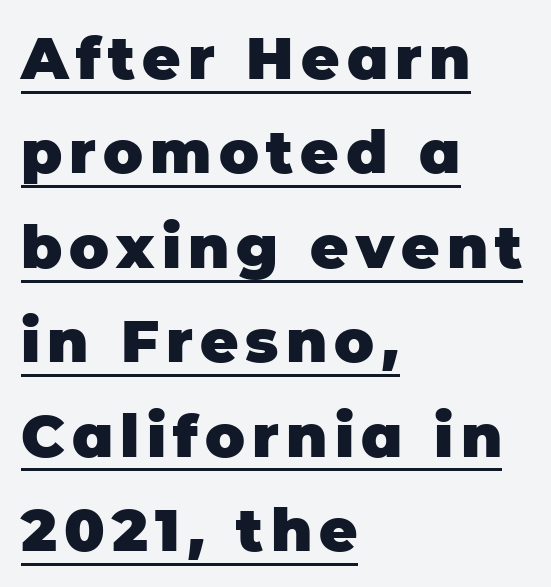
Q: Is the text bold? A: Yes.
Q: Is the text italic (slanted)? A: No, it is upright.
Q: Is the typeface a serif or a sans-serif typeface? A: Sans-serif.
Q: Is the text underlined? A: Yes.
Q: How is the paragraph aligned? A: Left-aligned.
Q: Is the spacing between lines tight, normal or loose? A: Normal.
Q: Width (condensed, normal, or wide)? A: Normal.
Q: Stroke contrast? A: Low.
Q: x-height? A: Large.
Q: Monospaced? A: No.
